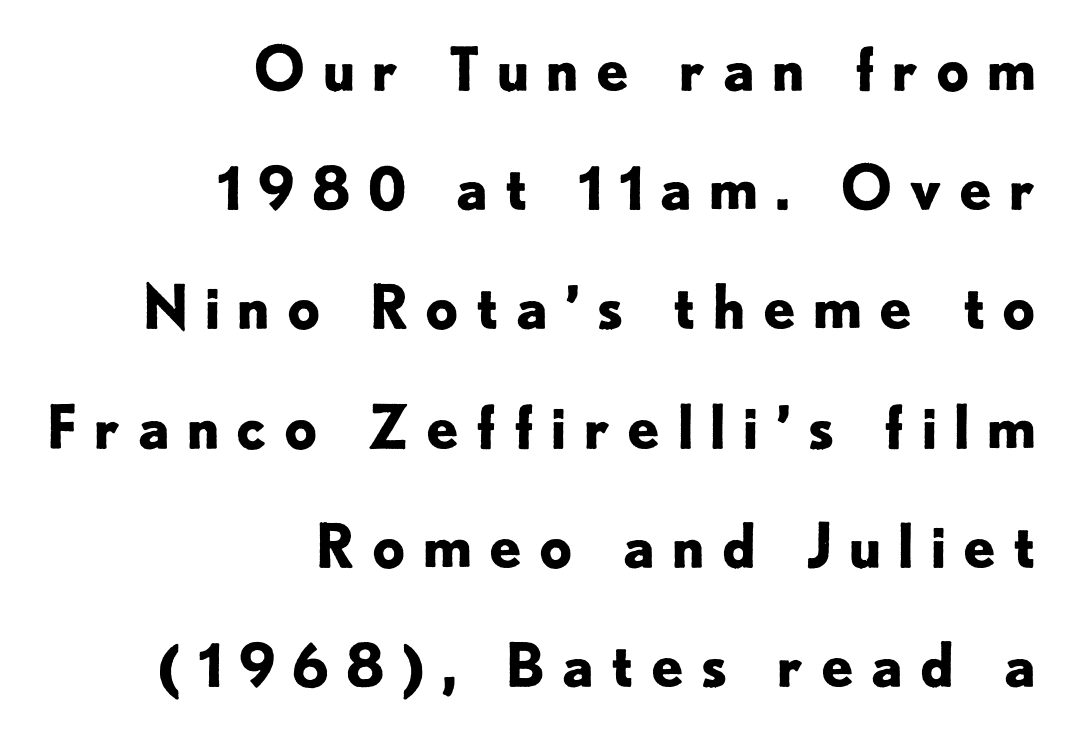
{"serif": "no", "italic": "no", "bold": "yes", "weight": "bold", "width": "normal", "stroke_contrast": "low", "x_height": "small", "monospaced": "no", "underline": "no", "align": "right", "line_spacing": "loose", "line_spacing_ratio": 2.02, "letter_spacing": "wide", "letter_spacing_em": 0.26, "glyph_px": 59}
